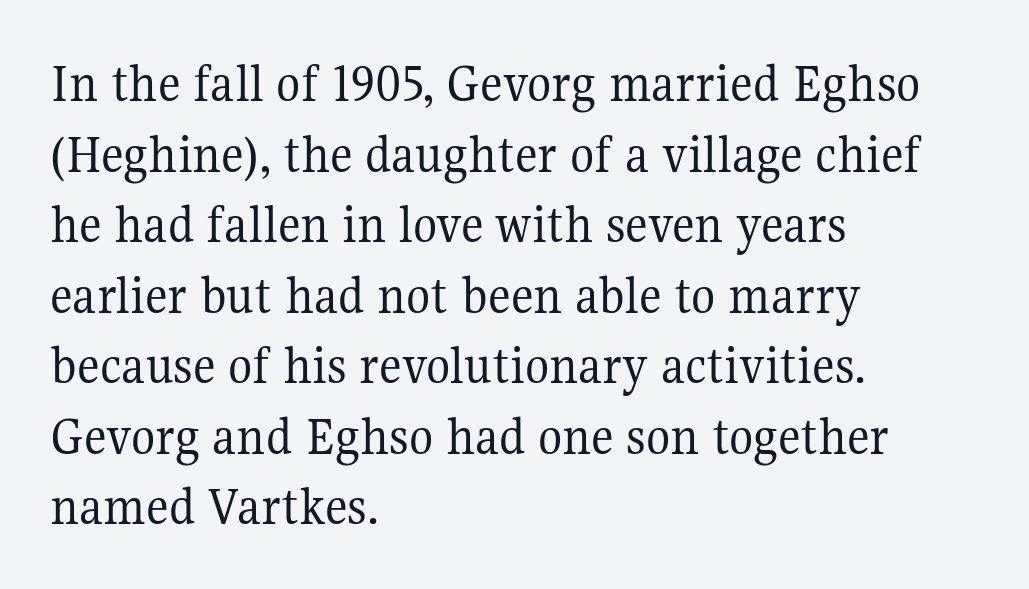
{"serif": "yes", "italic": "no", "bold": "no", "weight": "regular", "width": "normal", "stroke_contrast": "medium", "x_height": "medium", "monospaced": "no", "underline": "no", "align": "left", "line_spacing": "normal", "line_spacing_ratio": 1.26, "letter_spacing": "normal", "letter_spacing_em": 0.0, "glyph_px": 56}
